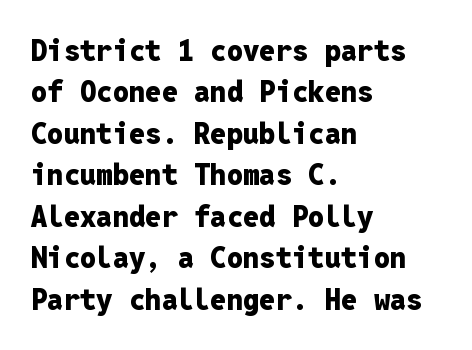
Q: Is the text bold? A: Yes.
Q: Is the text italic (slanted)? A: No, it is upright.
Q: Is the typeface a serif or a sans-serif typeface? A: Sans-serif.
Q: Is the text underlined? A: No.
Q: How is the paragraph aligned? A: Left-aligned.
Q: Is the spacing between letters normal or unusually wide? A: Normal.
Q: Is the spacing between lines tight, normal or loose? A: Normal.
Q: Width (condensed, normal, or wide)? A: Normal.
Q: Stroke contrast? A: Low.
Q: x-height? A: Medium.
Q: Monospaced? A: Yes.
